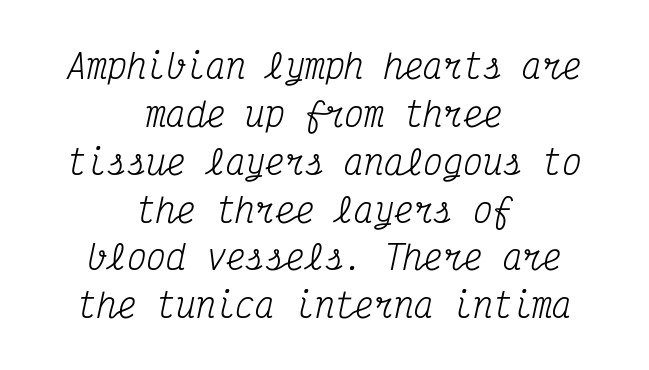
Q: Is the text bold? A: No.
Q: Is the text italic (slanted)? A: Yes, it leans right by about 12 degrees.
Q: Is the typeface a serif or a sans-serif typeface? A: Serif.
Q: Is the text underlined? A: No.
Q: How is the paragraph aligned? A: Centered.
Q: Is the spacing between letters normal or unusually wide? A: Normal.
Q: Is the spacing between lines tight, normal or loose? A: Normal.
Q: Width (condensed, normal, or wide)? A: Condensed.
Q: Stroke contrast? A: Medium.
Q: x-height? A: Medium.
Q: Monospaced? A: Yes.
